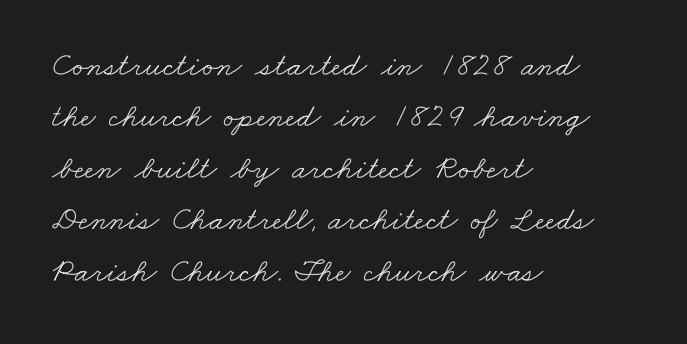
What kind of face is this? One with serifs. Is the type heavy? It reads as light-to-regular instead. Any mark beneath the type? The region is blank. Note the varied advance widths — an 'i' is clearly narrower than an 'm'. The block of text has a typical density, with ordinary space between rows. Reading down the block, your eye returns to a fixed left position each line.
